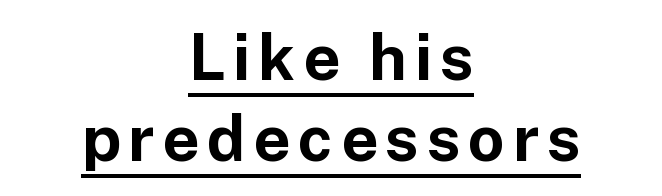
The image shows 64 px bold sans-serif type, upright; set centered, normal line spacing (1.27x), underlined; low stroke contrast and a medium x-height.
